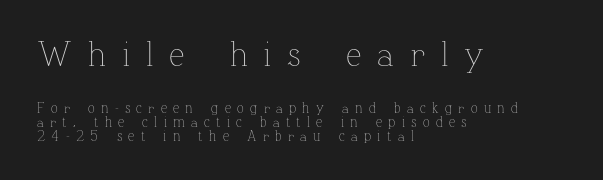
{"italic": "no", "bold": "no", "weight": "thin", "width": "normal", "stroke_contrast": "low", "x_height": "medium", "monospaced": "no", "underline": "no", "align": "left", "line_spacing": "tight", "line_spacing_ratio": 1.0, "letter_spacing": "wide", "letter_spacing_em": 0.45, "larger_block": "first", "size_ratio": 2.5, "glyph_px": 35}
